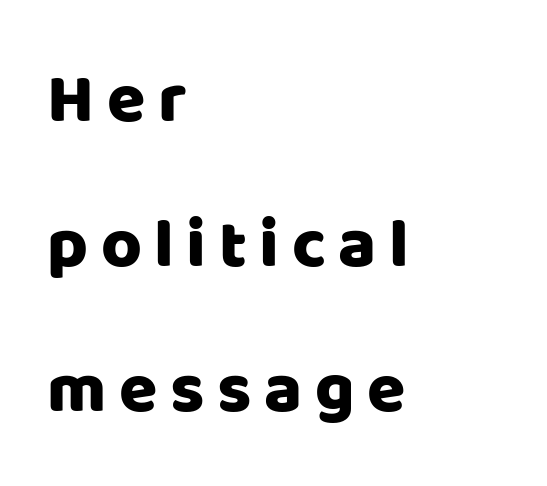
Think of a printed novel: that variable character pitch is what you see here. The paragraph has a hard left edge and a soft right edge. Check the space under the baseline: it is left empty. To sum up the face: it is a sans, with no serifs. Is there much room between lines? Yes — plenty of vertical air separates them. A typesetter would mark this as roman, not italic.
